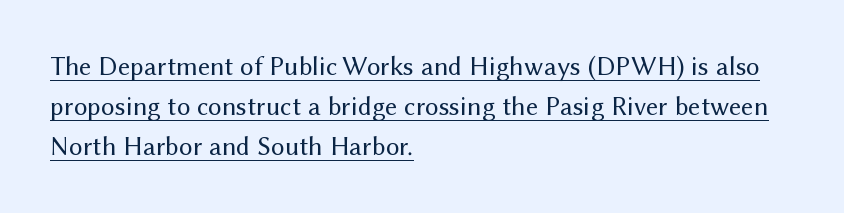
Is the stroke heavy? The answer is a plain regular-or-lighter. No italicization has been applied; the sample stays upright. Quick note: interline space is typical. The rendering uses the underline text-decoration.
